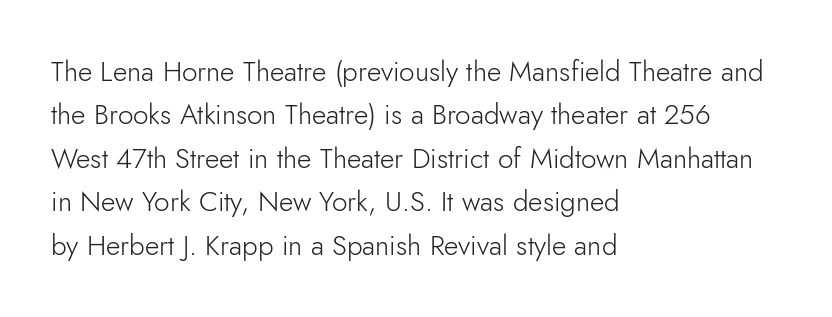
The image shows 28 px light sans-serif type, upright; set left-aligned, normal line spacing (1.55x), normal letter spacing, not underlined; low stroke contrast and a small x-height.
